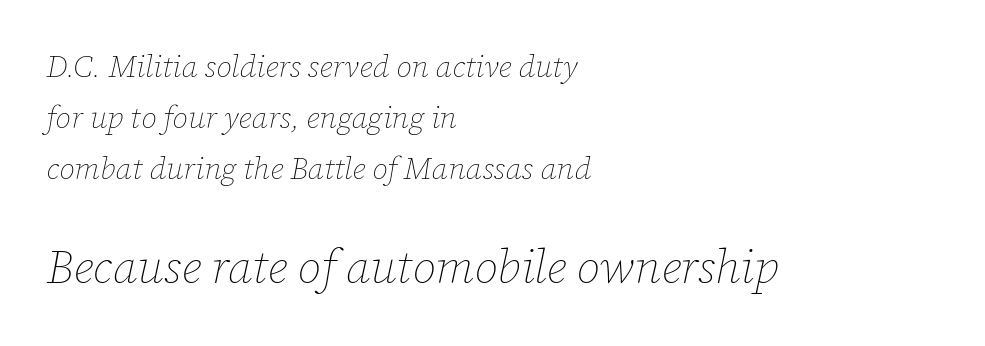
{"italic": "yes", "lean": "right", "slant_degrees": 12, "bold": "no", "weight": "thin", "width": "normal", "stroke_contrast": "low", "x_height": "medium", "monospaced": "no", "underline": "no", "align": "left", "line_spacing": "normal", "line_spacing_ratio": 1.65, "letter_spacing": "normal", "letter_spacing_em": 0.0, "larger_block": "second", "size_ratio": 1.52, "glyph_px": 47}
